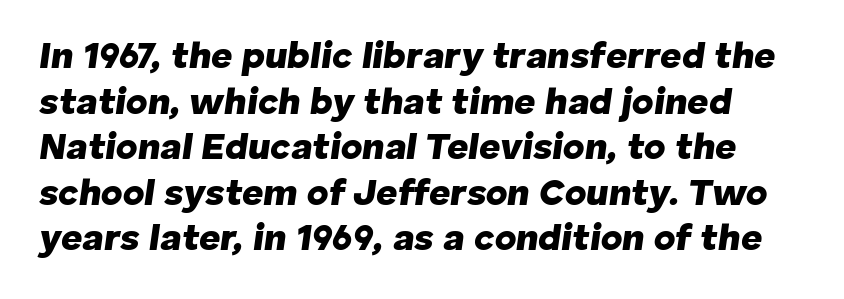
The image shows 37 px heavy type, italic (leaning right); set line spacing 1.23x, normal letter spacing, not underlined; low stroke contrast and a medium x-height.
